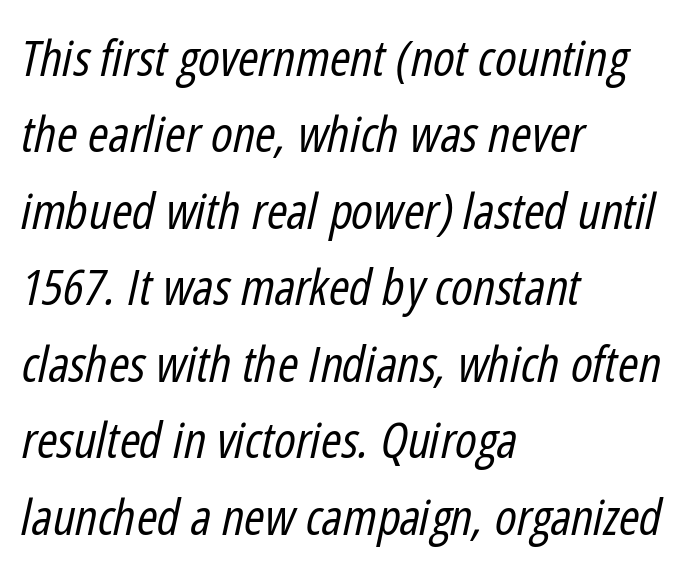
The image shows 50 px regular-weight, condensed type, italic (leaning right); set left-aligned, normal line spacing (1.53x), normal letter spacing, not underlined; low stroke contrast and a medium x-height.
